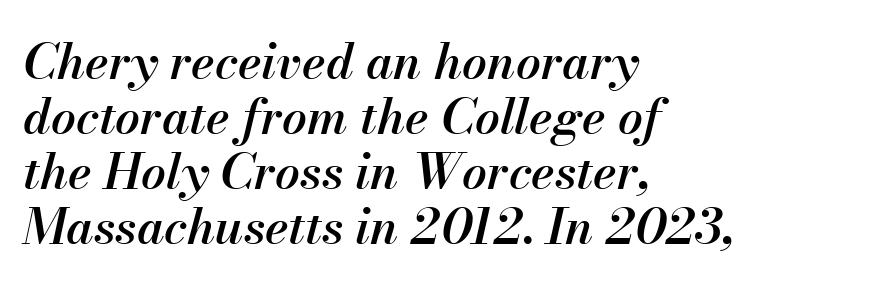
{"italic": "yes", "lean": "right", "slant_degrees": 13, "bold": "semi", "weight": "semibold", "width": "normal", "stroke_contrast": "medium", "x_height": "small", "monospaced": "no", "underline": "no", "align": "left", "line_spacing": "tight", "line_spacing_ratio": 1.12, "letter_spacing": "normal", "letter_spacing_em": 0.0, "glyph_px": 49}
